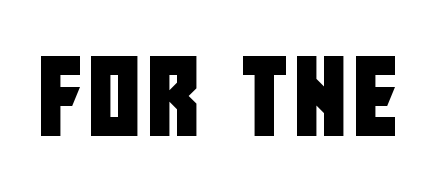
Q: Is the typeface a serif or a sans-serif typeface? A: Sans-serif.
Q: Is the text underlined? A: No.
Q: Width (condensed, normal, or wide)? A: Condensed.
Q: Stroke contrast? A: Low.
Q: x-height? A: Large.
Q: Monospaced? A: No.
